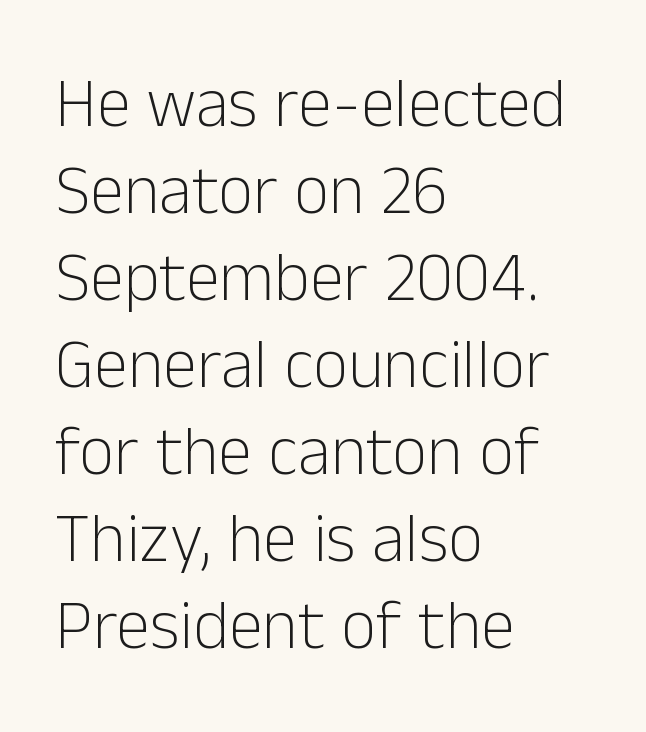
Q: Is the text bold? A: No.
Q: Is the text italic (slanted)? A: No, it is upright.
Q: Is the typeface a serif or a sans-serif typeface? A: Sans-serif.
Q: Is the text underlined? A: No.
Q: How is the paragraph aligned? A: Left-aligned.
Q: Is the spacing between letters normal or unusually wide? A: Normal.
Q: Is the spacing between lines tight, normal or loose? A: Normal.
Q: Width (condensed, normal, or wide)? A: Normal.
Q: Stroke contrast? A: Low.
Q: x-height? A: Medium.
Q: Monospaced? A: No.
